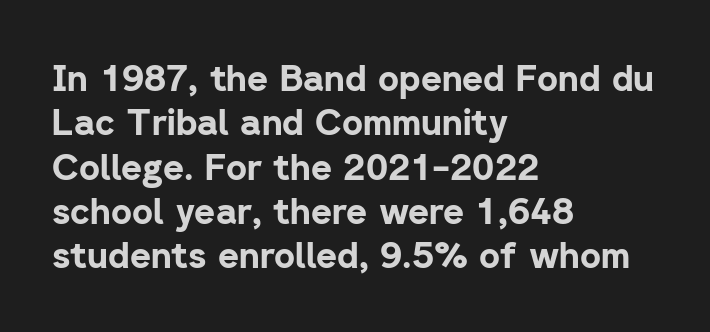
The image shows 36 px bold sans-serif type, upright; set left-aligned, line spacing 1.23x, normal letter spacing, not underlined; low stroke contrast and a medium x-height.
